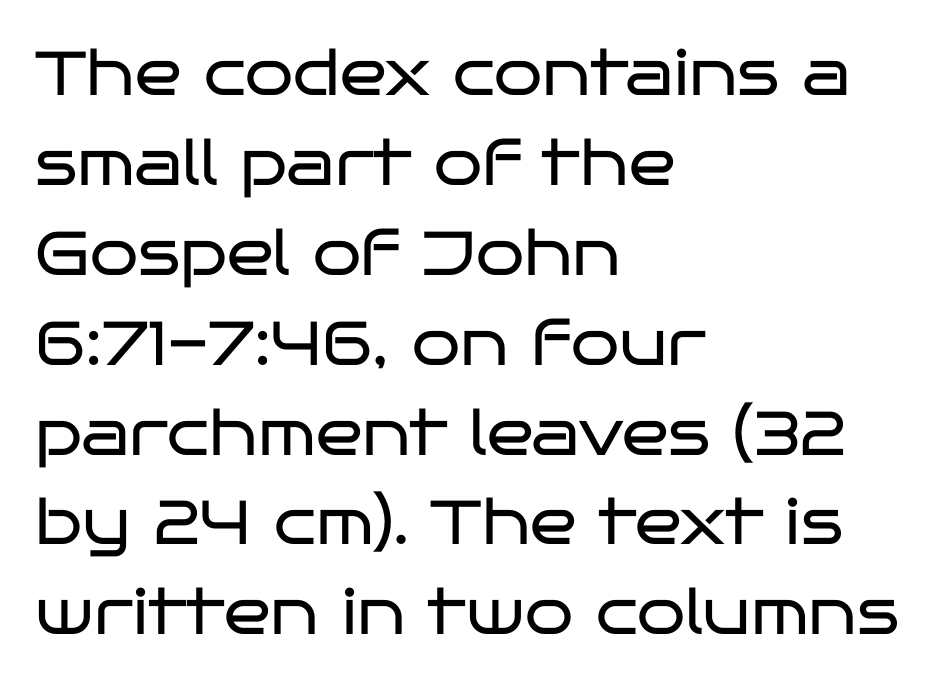
Q: Is the text bold? A: No.
Q: Is the text italic (slanted)? A: No, it is upright.
Q: Is the typeface a serif or a sans-serif typeface? A: Sans-serif.
Q: Is the text underlined? A: No.
Q: How is the paragraph aligned? A: Left-aligned.
Q: Is the spacing between letters normal or unusually wide? A: Normal.
Q: Is the spacing between lines tight, normal or loose? A: Normal.
Q: Width (condensed, normal, or wide)? A: Wide.
Q: Stroke contrast? A: Low.
Q: x-height? A: Large.
Q: Monospaced? A: No.
